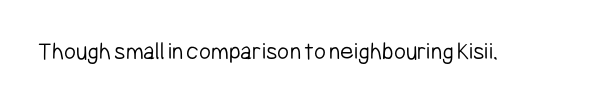
{"italic": "no", "bold": "no", "underline": "no", "letter_spacing": "normal", "letter_spacing_em": 0.0, "glyph_px": 26}
